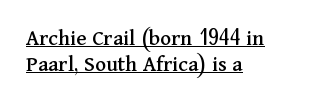
Notice how a bar underscores the lettering throughout. The paragraph shown leans on its left margin. The space between consecutive lines is stingy. The face used here is rendered with its standard letterfit. Every character sits straight up, as roman type does.
